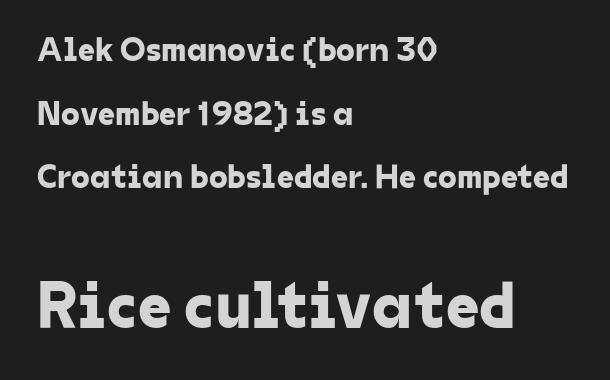
Observe the ordinary spacing: letters are neighbours, not strangers. Do the characters align in a grid? No, the font is proportional. The zone under the glyphs is completely vacant. The rendering anchors every line to the left-hand side. Note: smaller setting up top, larger setting below.
